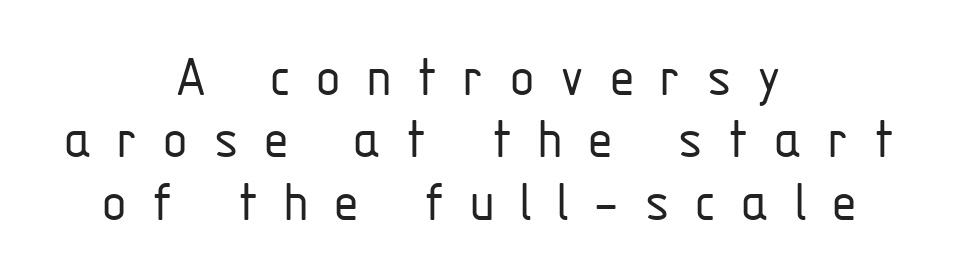
{"serif": "no", "italic": "no", "bold": "no", "weight": "light", "width": "condensed", "stroke_contrast": "low", "x_height": "medium", "monospaced": "no", "underline": "no", "align": "center", "line_spacing": "tight", "line_spacing_ratio": 1.04, "letter_spacing": "wide", "letter_spacing_em": 0.4, "glyph_px": 60}
